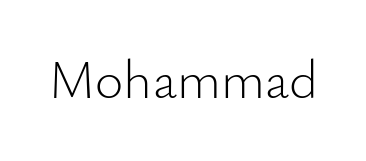
{"serif": "no", "italic": "no", "bold": "no", "weight": "light", "width": "normal", "stroke_contrast": "low", "x_height": "small", "monospaced": "no", "underline": "no", "letter_spacing": "normal", "letter_spacing_em": 0.0, "glyph_px": 55}
